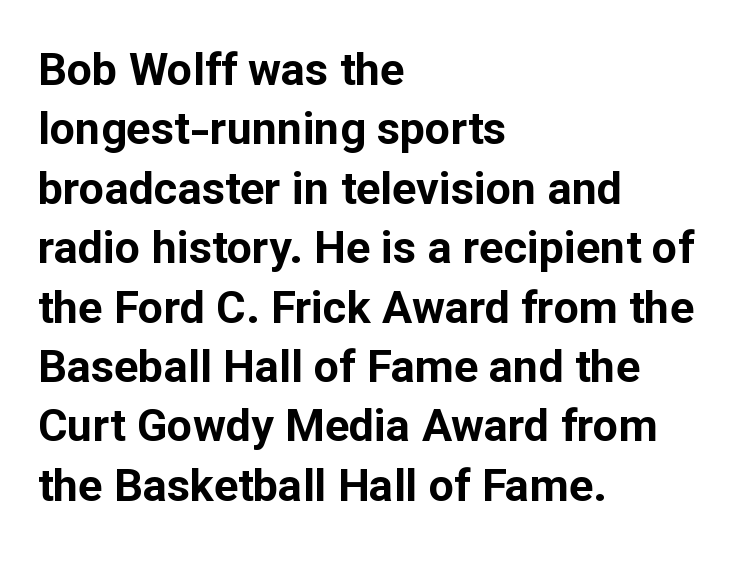
The image shows 45 px bold sans-serif type, upright; set left-aligned, normal line spacing (1.32x), normal letter spacing, not underlined; low stroke contrast and a medium x-height.
